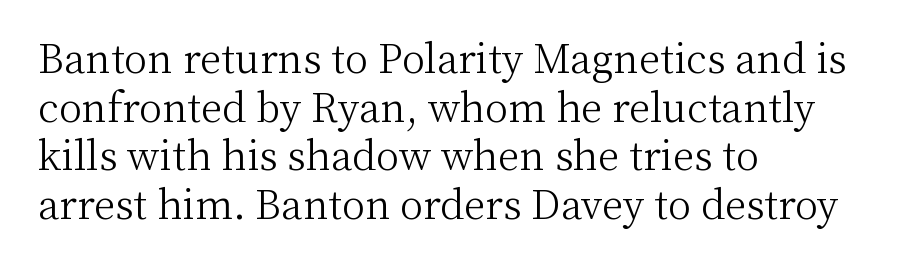
{"serif": "yes", "italic": "no", "bold": "no", "weight": "light", "width": "normal", "stroke_contrast": "medium", "x_height": "medium", "monospaced": "no", "underline": "no", "align": "left", "line_spacing": "normal", "line_spacing_ratio": 1.25, "letter_spacing": "normal", "letter_spacing_em": 0.0, "glyph_px": 39}
